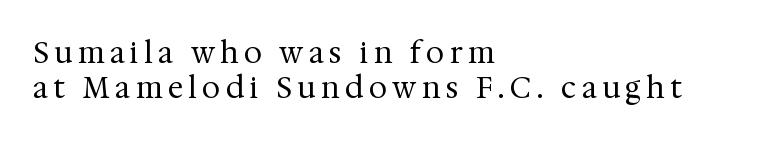
The image shows 29 px regular-weight serif type, upright; set left-aligned, line spacing 1.19x, unusually wide letter spacing (+0.2 em), not underlined; medium stroke contrast and a medium x-height.
